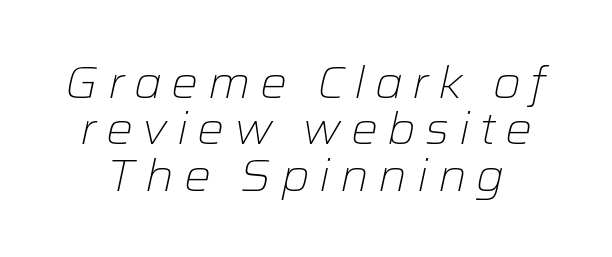
The image shows 45 px light type, italic (leaning right); set tight line spacing (1.03x), unusually wide letter spacing (+0.21 em), not underlined; low stroke contrast and a medium x-height.
